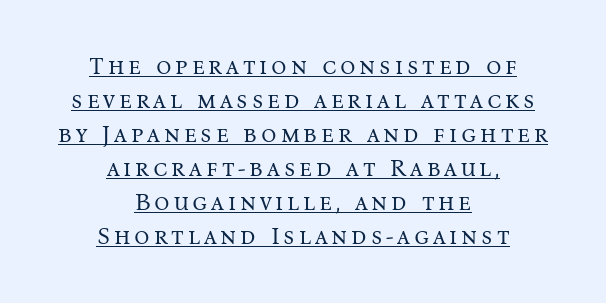
Q: Is the text bold? A: No.
Q: Is the text italic (slanted)? A: No, it is upright.
Q: Is the text underlined? A: Yes.
Q: How is the paragraph aligned? A: Centered.
Q: Is the spacing between lines tight, normal or loose? A: Normal.
